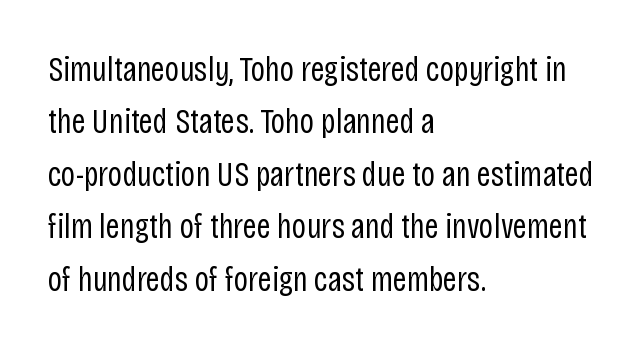
All the whitespace from short lines collects on the right. The rows are spaced the way most documents space them. Unbolded letterforms with no extra heft. Characters follow at the spacing the type designer built in. This rendering features lettering with no underline. Italic: no, the glyphs are upright roman.
